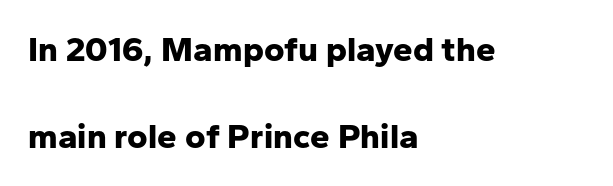
Q: Is the text bold? A: Yes.
Q: Is the text italic (slanted)? A: No, it is upright.
Q: Is the typeface a serif or a sans-serif typeface? A: Sans-serif.
Q: Is the text underlined? A: No.
Q: How is the paragraph aligned? A: Left-aligned.
Q: Is the spacing between letters normal or unusually wide? A: Normal.
Q: Is the spacing between lines tight, normal or loose? A: Loose.
Q: Width (condensed, normal, or wide)? A: Normal.
Q: Stroke contrast? A: Low.
Q: x-height? A: Medium.
Q: Monospaced? A: No.
